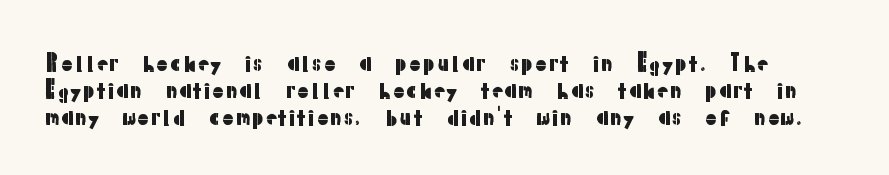
{"italic": "no", "underline": "no", "line_spacing_ratio": 1.22, "letter_spacing": "normal", "letter_spacing_em": 0.0, "glyph_px": 22}
